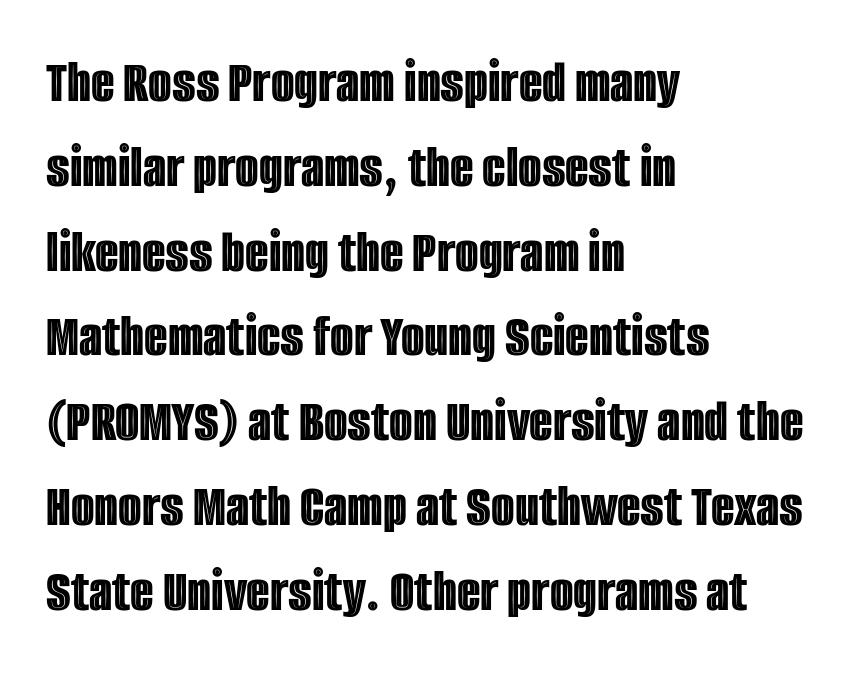
Q: Is the text italic (slanted)? A: No, it is upright.
Q: Is the text underlined? A: No.
Q: How is the paragraph aligned? A: Left-aligned.
Q: Is the spacing between letters normal or unusually wide? A: Normal.
Q: Is the spacing between lines tight, normal or loose? A: Normal.
Q: Width (condensed, normal, or wide)? A: Condensed.
Q: x-height? A: Large.
Q: Monospaced? A: No.
